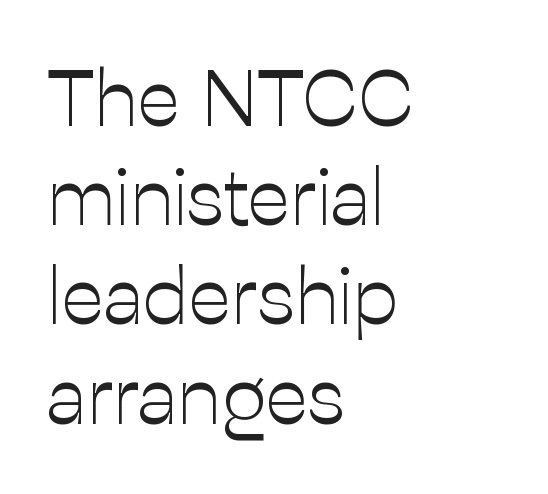
The image shows 80 px light sans-serif type, upright; set left-aligned, line spacing 1.24x, normal letter spacing, not underlined; low stroke contrast and a medium x-height.
